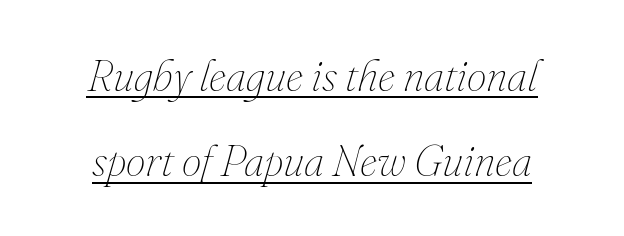
Every character sits at an angle, as italics do. Underlining? Definitely there. Rows of type keep a wide berth in the vertical direction. The weight would be labelled regular, book, light, or lighter still. The face used here is proportionally spaced, like ordinary book or web type.
